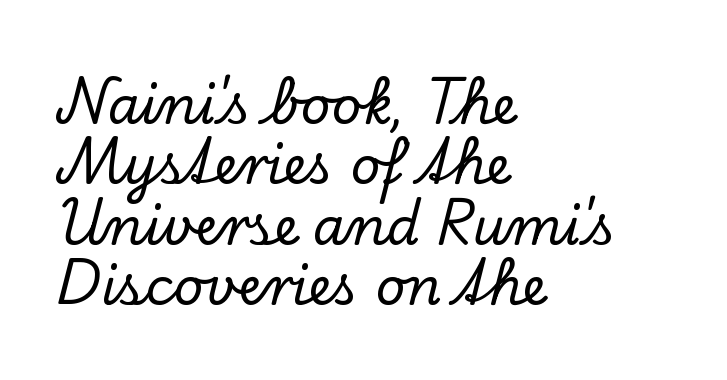
Where is the straight margin? On the left. Font category for this specimen: serif. The gap between lines stays unmarked. In terms of letterspacing, this is plain default setting.
